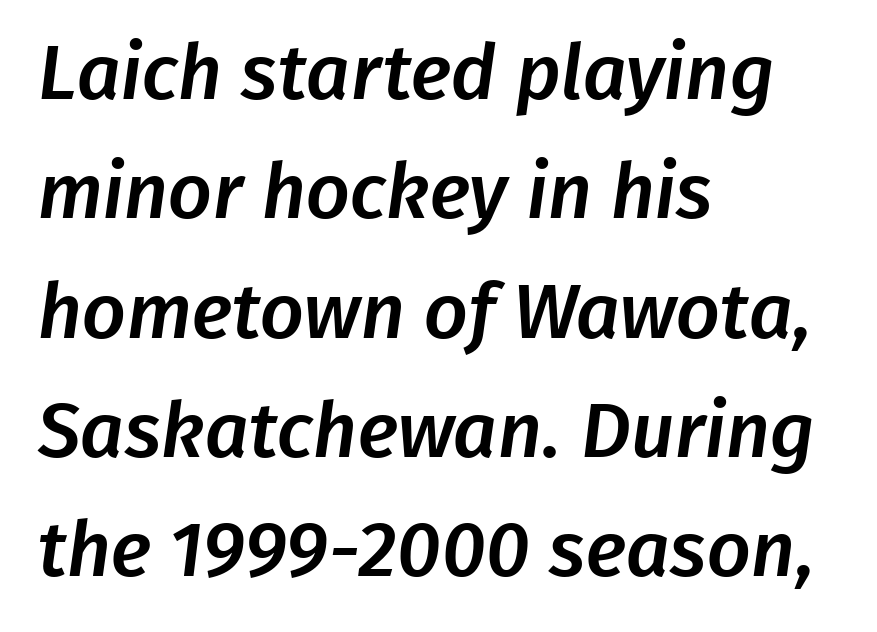
The line texture is even and compact thanks to regular tracking. Bare-footed words on every line. The typeface chosen for these lines omits serifs. The lines sit at an ordinary, default distance from one another. Looks like regular typesetting: each glyph gets only the width it needs. This sample is left-justified, so line endings fall wherever the words run out.
